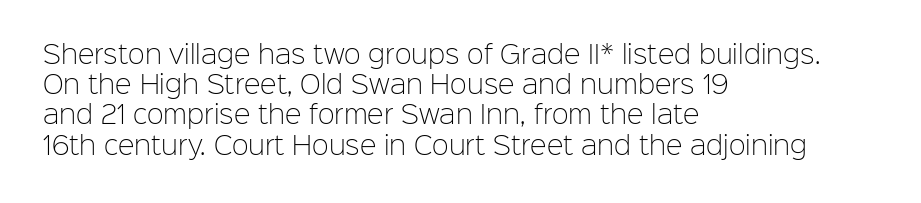
{"italic": "no", "bold": "no", "underline": "no", "align": "left", "line_spacing_ratio": 1.21, "letter_spacing": "normal", "letter_spacing_em": 0.0, "glyph_px": 25}
